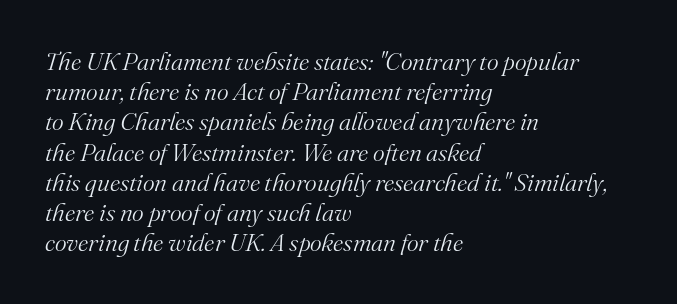
Q: Is the text bold? A: No.
Q: Is the text italic (slanted)? A: Yes, it leans right by about 16 degrees.
Q: Is the text underlined? A: No.
Q: How is the paragraph aligned? A: Left-aligned.
Q: Is the spacing between letters normal or unusually wide? A: Normal.
